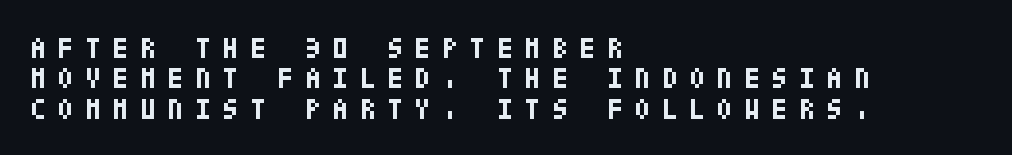
Words float on clear page, feet unadorned. Visually the block forms a straight wall on the left and a jagged coastline on the right. These lines have a slow, spaced-out rhythm from letter to letter. In terms of posture, this sample is upright. Type style note: lacks serifs. Stroke thickness is high; the sample reads as a true bold.
